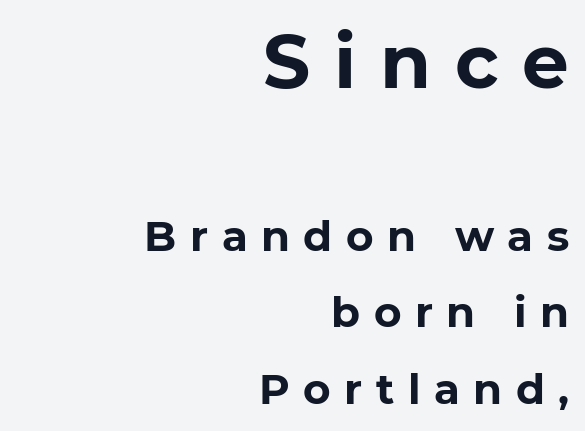
Q: Is the text bold? A: Yes.
Q: Is the typeface a serif or a sans-serif typeface? A: Sans-serif.
Q: Is the text underlined? A: No.
Q: How is the paragraph aligned? A: Right-aligned.
Q: Is the spacing between letters normal or unusually wide? A: Unusually wide.
Q: Which block of text is set in a larger size, the first (top) or the second (bottom)? A: The first (top) one.
Q: Width (condensed, normal, or wide)? A: Normal.
Q: Stroke contrast? A: Low.
Q: x-height? A: Medium.
Q: Monospaced? A: No.
